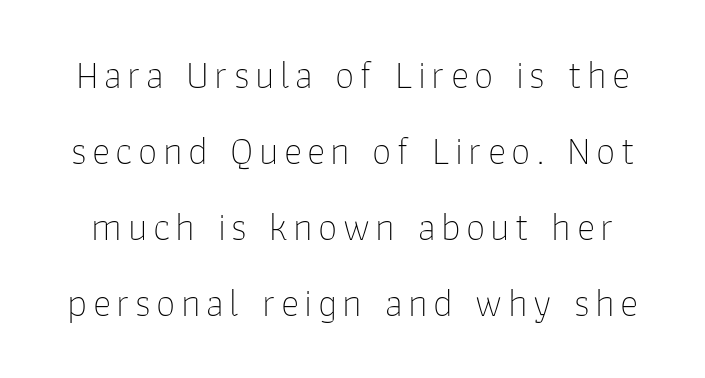
{"serif": "no", "italic": "no", "bold": "no", "weight": "thin", "width": "normal", "stroke_contrast": "low", "x_height": "medium", "monospaced": "no", "underline": "no", "line_spacing": "loose", "line_spacing_ratio": 1.95, "glyph_px": 39}
